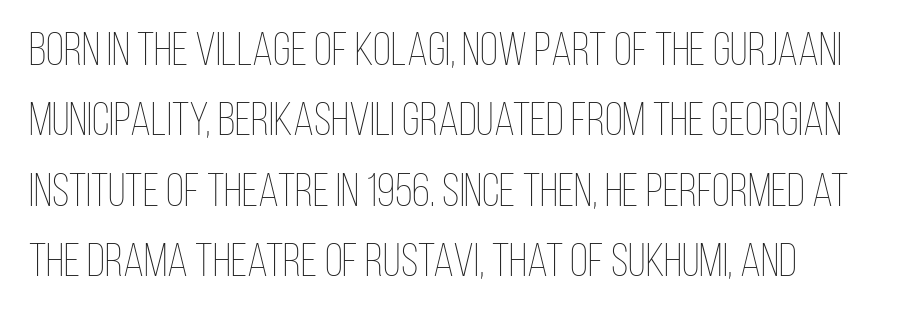
{"italic": "no", "bold": "no", "weight": "thin", "width": "condensed", "stroke_contrast": "low", "x_height": "large", "monospaced": "no", "underline": "no", "line_spacing": "normal", "line_spacing_ratio": 1.5, "letter_spacing": "normal", "letter_spacing_em": 0.0, "glyph_px": 47}
